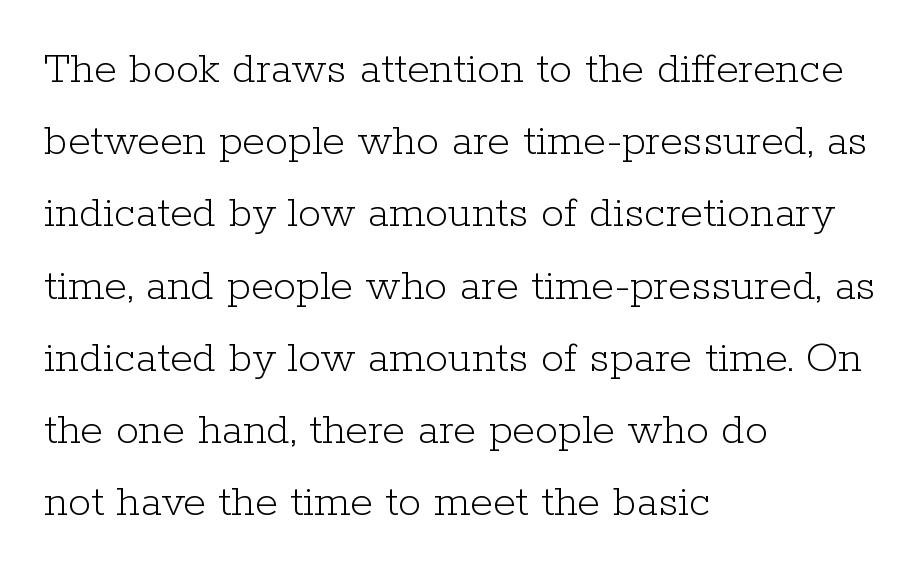
{"serif": "yes", "italic": "no", "bold": "no", "weight": "light", "width": "normal", "stroke_contrast": "low", "x_height": "medium", "monospaced": "no", "underline": "no", "align": "left", "line_spacing": "normal", "line_spacing_ratio": 1.57, "letter_spacing": "normal", "letter_spacing_em": 0.0, "glyph_px": 46}
